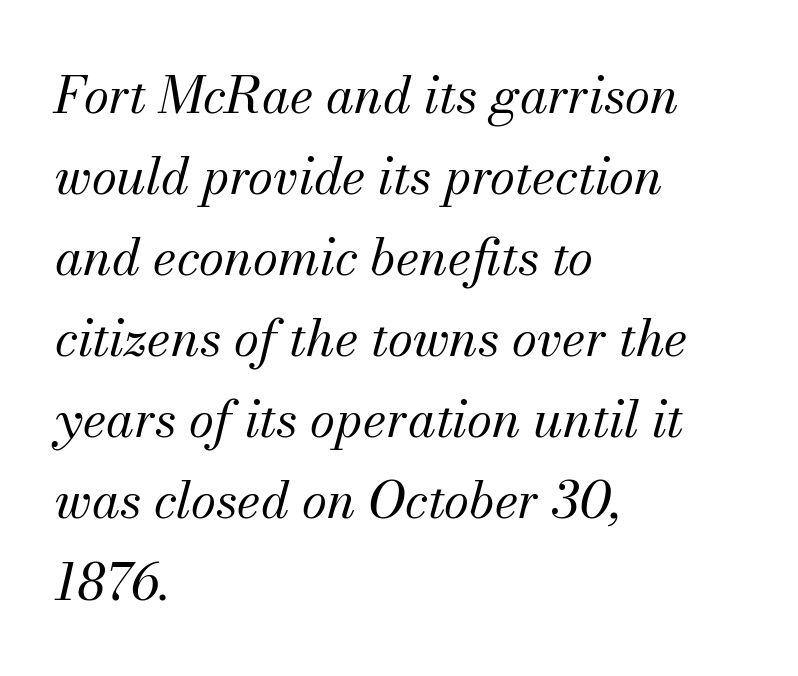
{"serif": "yes", "italic": "yes", "lean": "right", "slant_degrees": 13, "bold": "no", "weight": "regular", "width": "normal", "stroke_contrast": "medium", "x_height": "small", "monospaced": "no", "underline": "no", "align": "left", "line_spacing": "normal", "line_spacing_ratio": 1.59, "letter_spacing": "normal", "letter_spacing_em": 0.0, "glyph_px": 51}
